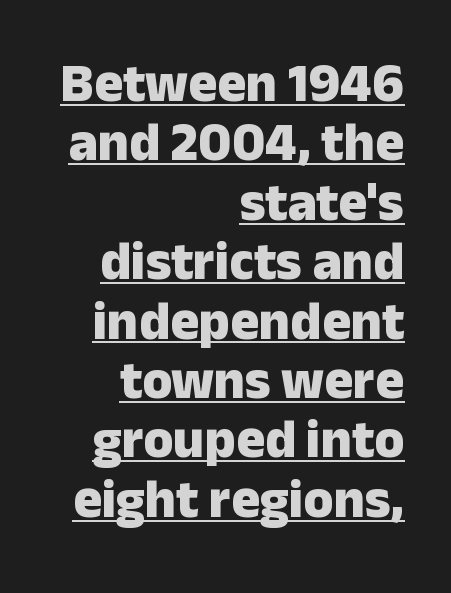
Does the type have serifs? No, each stem ends abruptly. The glyphs have the mass of a bold cut. Inter-character spacing is left at the font's built-in metrics. The letters advance in unequal steps, a hallmark of proportional type.
